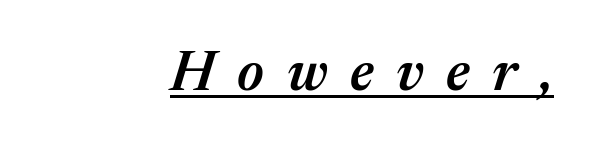
{"italic": "yes", "lean": "right", "slant_degrees": 17, "bold": "semi", "weight": "semibold", "width": "normal", "stroke_contrast": "medium", "x_height": "medium", "monospaced": "no", "underline": "yes", "letter_spacing": "wide", "letter_spacing_em": 0.4, "glyph_px": 56}
